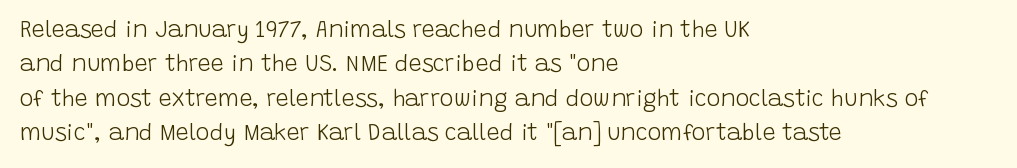
Observe the ordinary spacing: letters are neighbours, not strangers. Only glyphs here, with clear space below each row. Honestly, the row spacing looks completely unremarkable. No letter is thick-stroked: the sample isn't bold.
